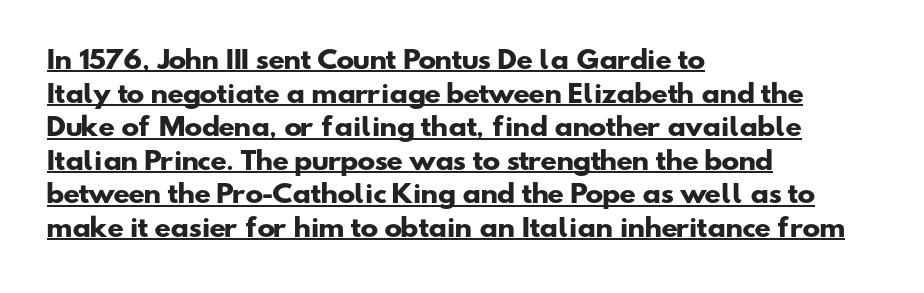
Q: Is the text bold? A: Yes.
Q: Is the text underlined? A: Yes.
Q: How is the paragraph aligned? A: Left-aligned.
Q: Is the spacing between letters normal or unusually wide? A: Normal.
Q: Is the spacing between lines tight, normal or loose? A: Normal.
